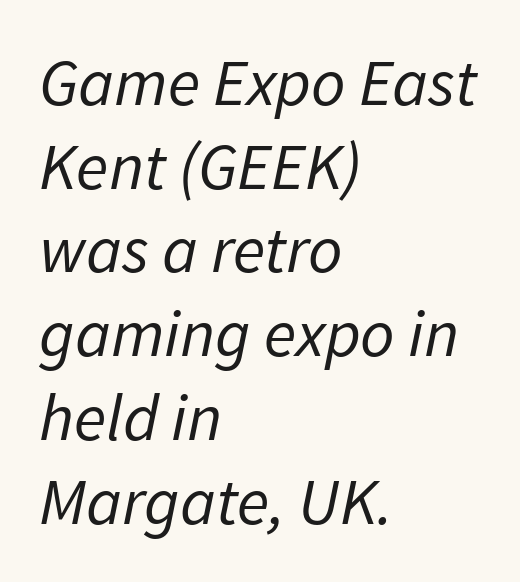
The image shows 67 px regular-weight type, italic (leaning right); set left-aligned, normal line spacing (1.25x), normal letter spacing, not underlined; low stroke contrast and a medium x-height.
